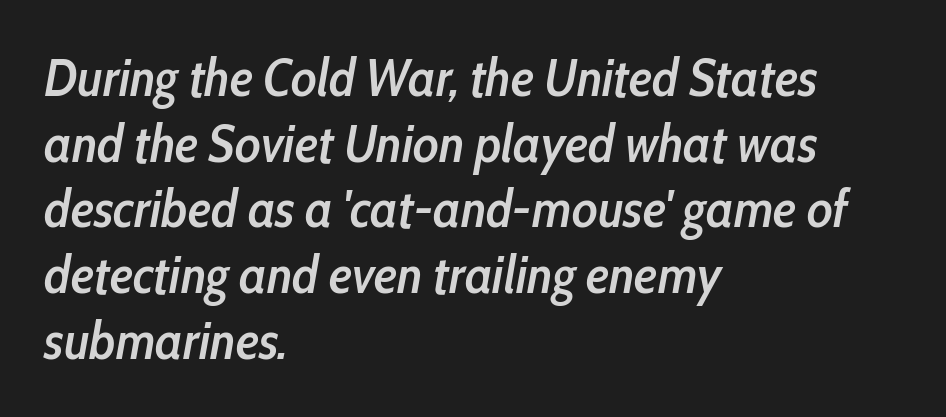
Notice how the stems are inclined rather than vertical — that's the hallmark of italics. Stems and bowls a touch heavier than normal — semibold. Horizontally, the lines are justified to the leading edge only. Looks like regular typesetting: each glyph gets only the width it needs.
